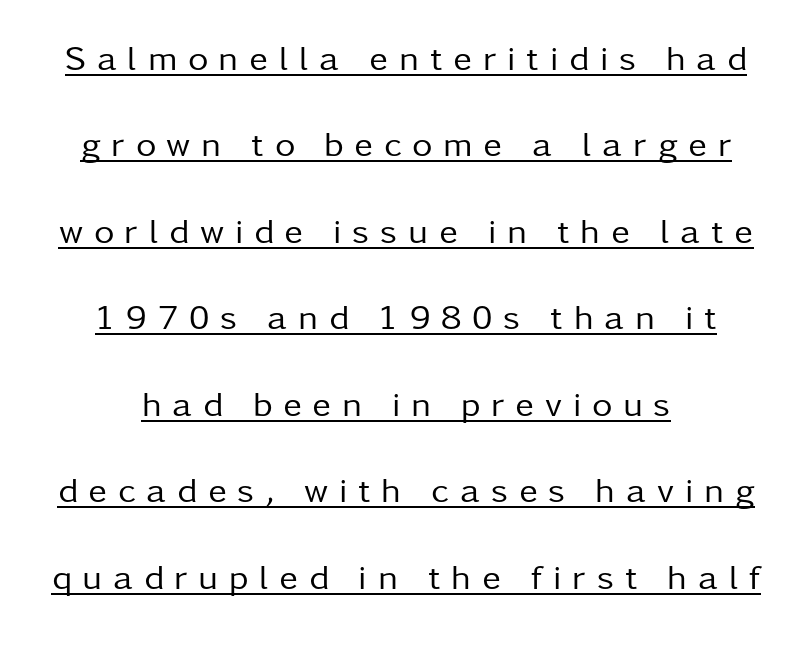
{"serif": "no", "italic": "no", "bold": "no", "weight": "regular", "width": "normal", "stroke_contrast": "low", "x_height": "medium", "monospaced": "no", "underline": "yes", "align": "center", "line_spacing": "loose", "line_spacing_ratio": 2.47, "letter_spacing": "wide", "letter_spacing_em": 0.31, "glyph_px": 35}
